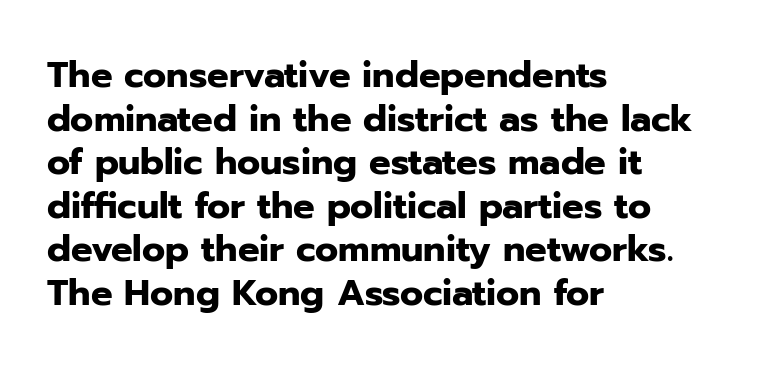
The image shows 36 px heavy sans-serif type, upright; set left-aligned, line spacing 1.21x, normal letter spacing, not underlined; low stroke contrast and a medium x-height.
